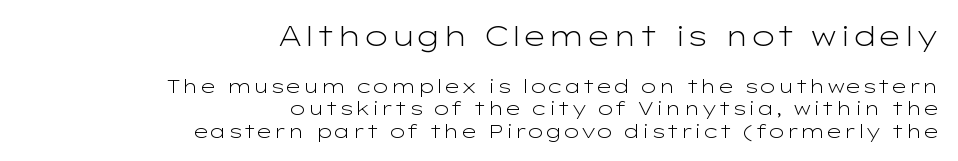
{"serif": "no", "italic": "no", "bold": "no", "weight": "light", "width": "wide", "stroke_contrast": "low", "x_height": "medium", "monospaced": "no", "underline": "no", "align": "right", "line_spacing_ratio": 1.19, "letter_spacing": "normal", "letter_spacing_em": 0.0, "larger_block": "first", "size_ratio": 1.47, "glyph_px": 28}
